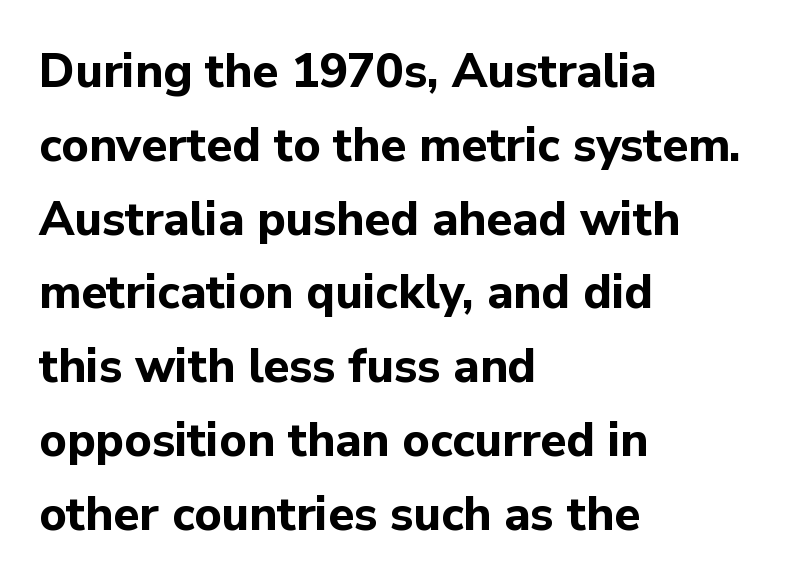
To sum up the face: it is a sans, with no serifs. The zone under the glyphs is completely vacant. Quick note: not italic, upright. The passage shown is emphatically bold.
